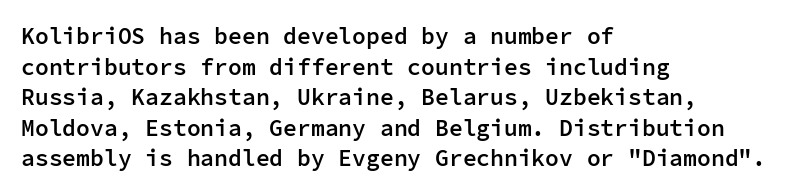
Is there any slant? The stems are plumb. The leading is moderate, giving the passage an even texture. A bit beefed up — I'd call it semibold rather than bold. No word sits above an underline. Characters follow at the spacing the type designer built in. Compared with a centered layout, this one pins lines to the left instead.
